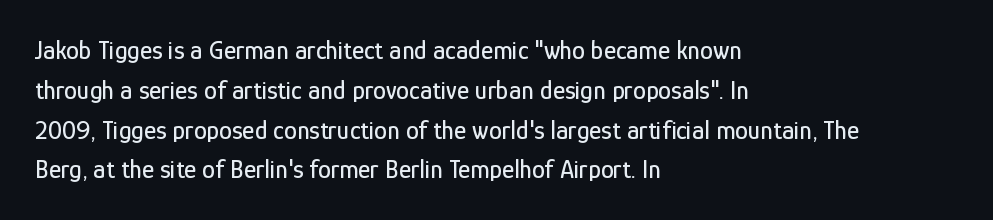
How would I describe the line gaps? Plain and ordinary. Does extra space separate the letters? No, they use regular spacing. These lines stack with their left ends in a neat column. Underlining? Definitely not there. Quick note: not italic, upright.
